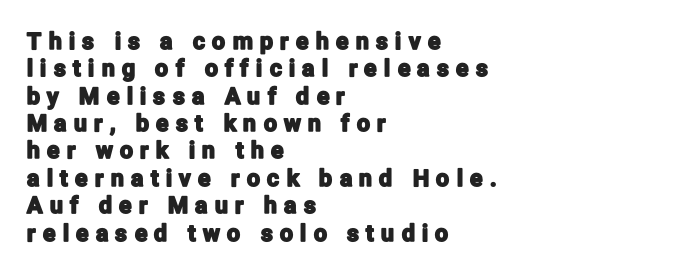
Q: Is the text italic (slanted)? A: No, it is upright.
Q: Is the text underlined? A: No.
Q: How is the paragraph aligned? A: Left-aligned.
Q: Is the spacing between letters normal or unusually wide? A: Unusually wide.
